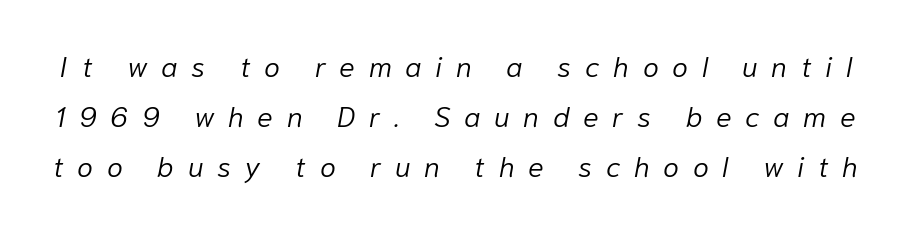
Q: Is the text bold? A: No.
Q: Is the text italic (slanted)? A: Yes, it leans right by about 10 degrees.
Q: Is the text underlined? A: No.
Q: Is the spacing between letters normal or unusually wide? A: Unusually wide.
Q: Width (condensed, normal, or wide)? A: Normal.
Q: Stroke contrast? A: Low.
Q: x-height? A: Medium.
Q: Monospaced? A: No.
